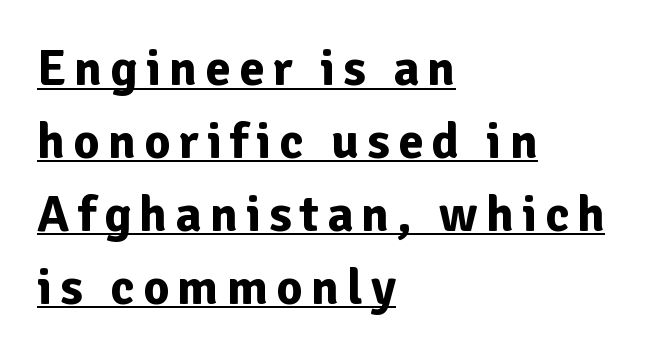
{"serif": "no", "italic": "no", "bold": "yes", "weight": "bold", "width": "normal", "stroke_contrast": "low", "x_height": "medium", "monospaced": "no", "underline": "yes", "align": "left", "line_spacing": "normal", "line_spacing_ratio": 1.43, "glyph_px": 51}
